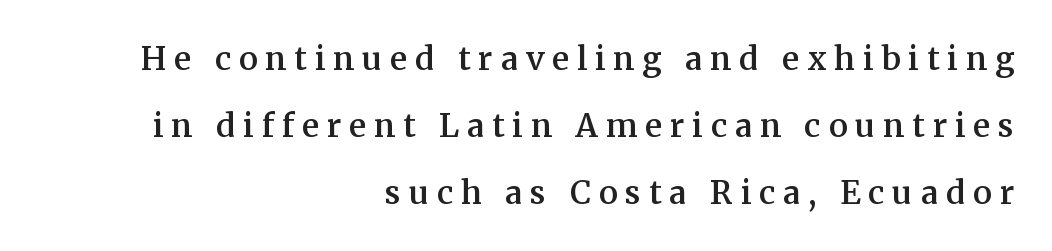
{"serif": "yes", "italic": "no", "bold": "semi", "weight": "semibold", "width": "normal", "stroke_contrast": "medium", "x_height": "medium", "monospaced": "no", "underline": "no", "align": "right", "line_spacing": "loose", "line_spacing_ratio": 2.09, "letter_spacing": "wide", "letter_spacing_em": 0.25, "glyph_px": 32}
